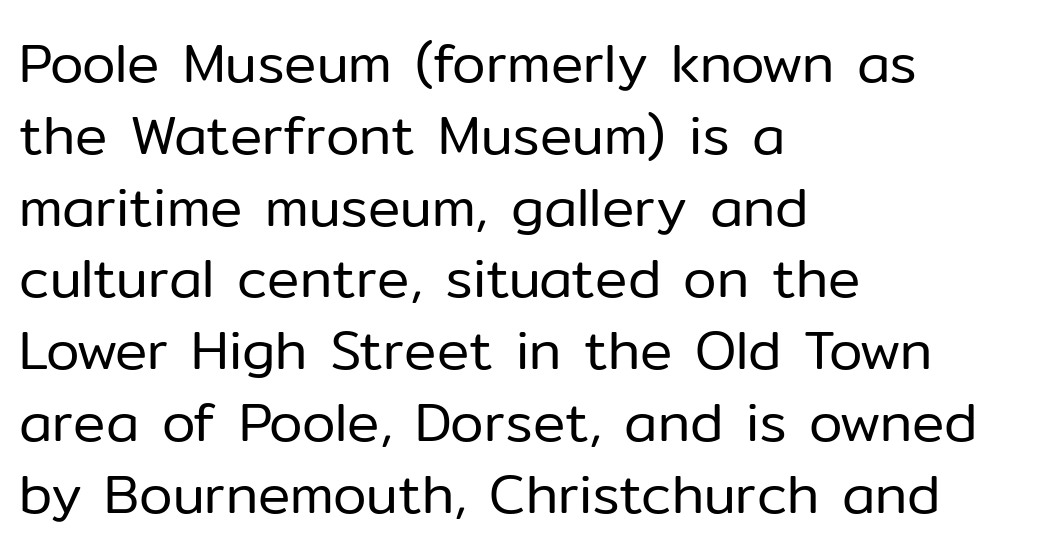
{"serif": "no", "italic": "no", "bold": "no", "weight": "regular", "width": "normal", "stroke_contrast": "low", "x_height": "medium", "monospaced": "no", "underline": "no", "align": "left", "line_spacing": "normal", "line_spacing_ratio": 1.33, "letter_spacing": "normal", "letter_spacing_em": 0.0, "glyph_px": 54}
